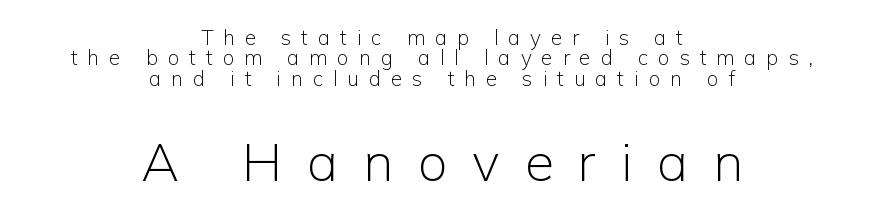
{"serif": "no", "italic": "no", "bold": "no", "weight": "light", "width": "normal", "stroke_contrast": "low", "x_height": "medium", "monospaced": "no", "underline": "no", "align": "center", "line_spacing": "tight", "line_spacing_ratio": 0.97, "letter_spacing": "wide", "letter_spacing_em": 0.47, "larger_block": "second", "size_ratio": 2.52, "glyph_px": 53}
